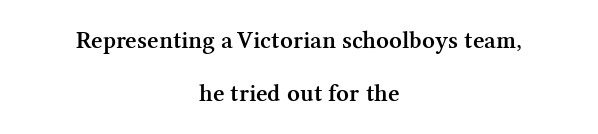
The image shows 25 px text type, upright; set centered, loose line spacing (2.13x), normal letter spacing, not underlined.
